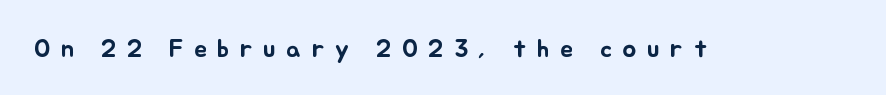
Quick note: underline off. Each word looks stretched out because of the extra space between its letters. The lettering holds an erect, upright posture throughout.
